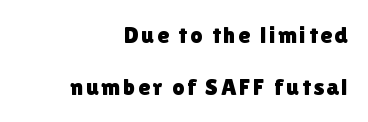
The image shows 24 px text type, upright; set right-aligned, loose line spacing (2.17x), not underlined.
